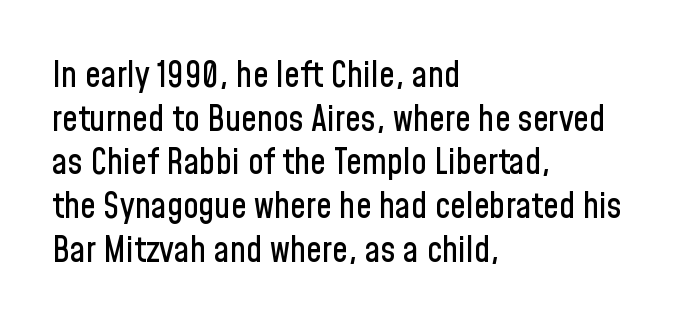
The image shows 35 px condensed sans-serif type, upright; set left-aligned, normal line spacing (1.25x), normal letter spacing, not underlined; low stroke contrast and a medium x-height.
